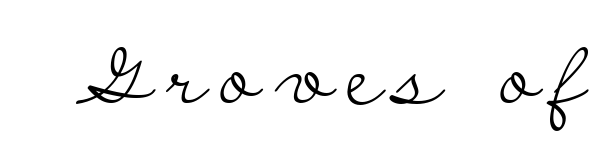
{"serif": "yes", "bold": "no", "weight": "light", "width": "wide", "stroke_contrast": "low", "x_height": "small", "monospaced": "no", "underline": "no", "glyph_px": 77}
